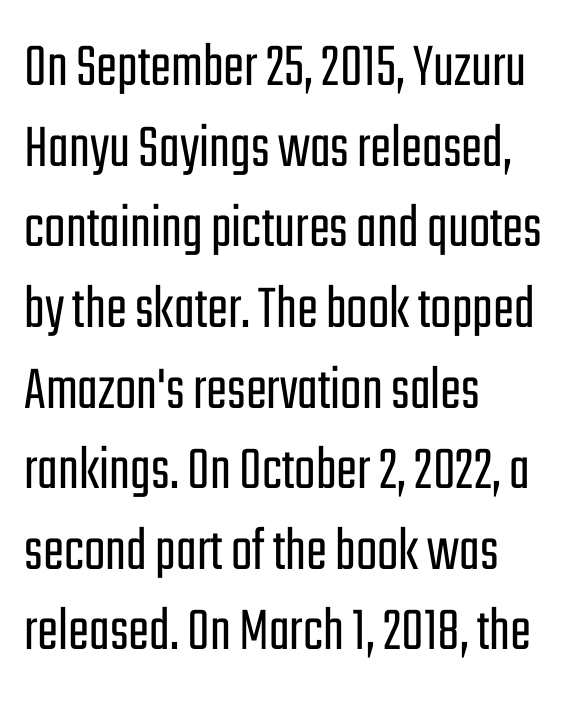
{"serif": "no", "italic": "no", "bold": "no", "weight": "light", "width": "condensed", "stroke_contrast": "low", "x_height": "medium", "monospaced": "no", "underline": "no", "align": "left", "line_spacing": "normal", "line_spacing_ratio": 1.28, "letter_spacing": "normal", "letter_spacing_em": 0.0, "glyph_px": 63}
